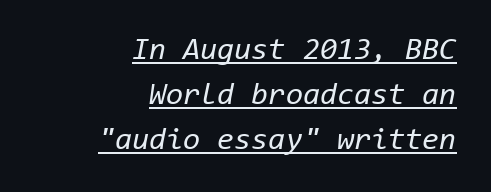
Q: Is the text bold? A: No.
Q: Is the text italic (slanted)? A: Yes, it leans right by about 11 degrees.
Q: Is the text underlined? A: Yes.
Q: How is the paragraph aligned? A: Right-aligned.
Q: Is the spacing between letters normal or unusually wide? A: Normal.
Q: Is the spacing between lines tight, normal or loose? A: Normal.
Q: Width (condensed, normal, or wide)? A: Normal.
Q: Stroke contrast? A: Low.
Q: x-height? A: Medium.
Q: Monospaced? A: Yes.
